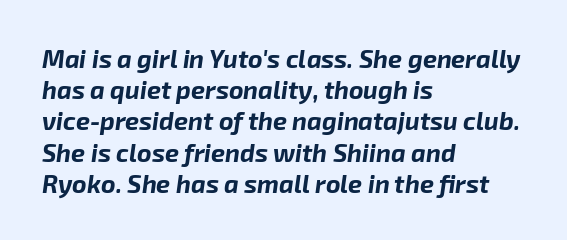
The image shows 25 px bold type, italic (leaning right); set left-aligned, normal line spacing (1.25x), normal letter spacing, not underlined.
